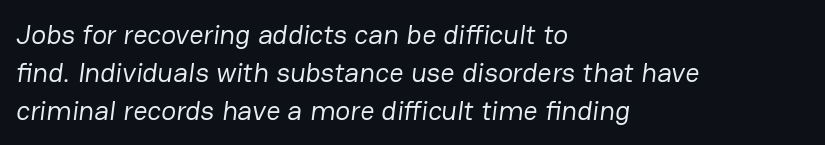
{"serif": "no", "bold": "no", "weight": "regular", "width": "normal", "stroke_contrast": "low", "x_height": "medium", "monospaced": "no", "underline": "no", "align": "left", "line_spacing": "normal", "line_spacing_ratio": 1.35, "letter_spacing": "normal", "letter_spacing_em": 0.0, "glyph_px": 28}
